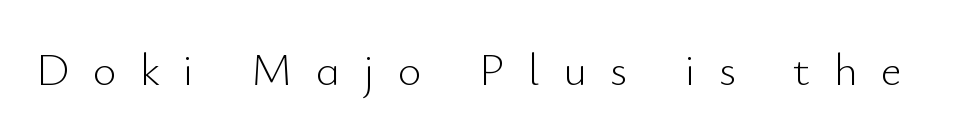
The image shows 46 px light sans-serif type, upright; set unusually wide letter spacing (+0.5 em), not underlined; low stroke contrast and a small x-height.
